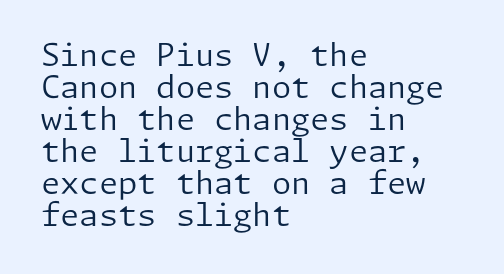
{"serif": "no", "italic": "no", "bold": "no", "weight": "regular", "width": "normal", "stroke_contrast": "low", "x_height": "medium", "underline": "no", "align": "left", "line_spacing": "tight", "line_spacing_ratio": 1.03, "letter_spacing": "normal", "letter_spacing_em": 0.0, "glyph_px": 31}
